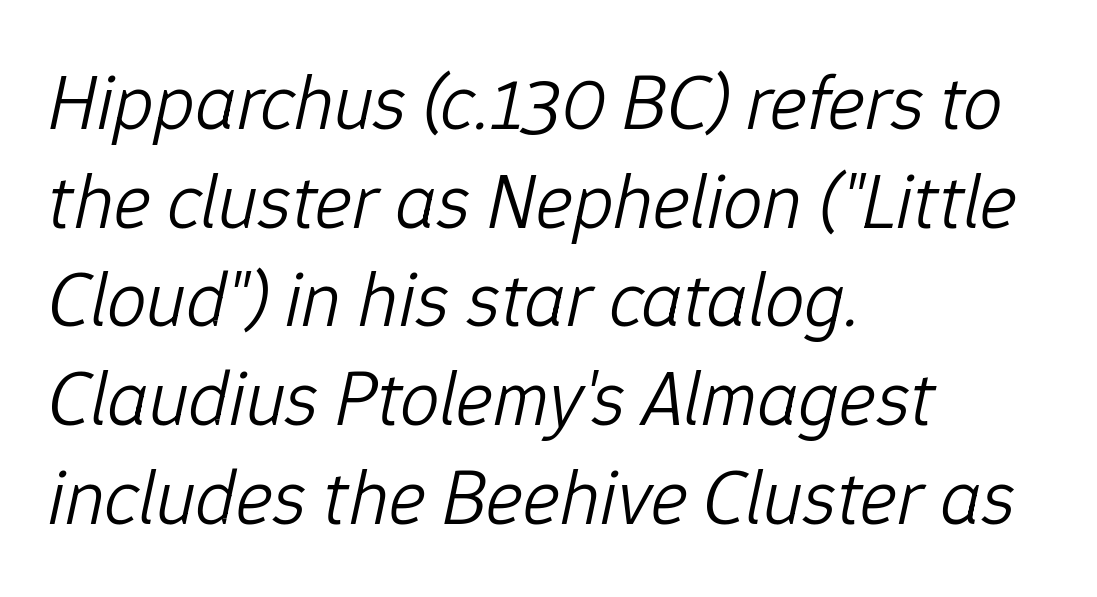
Q: Is the text bold? A: No.
Q: Is the text italic (slanted)? A: Yes, it leans right by about 12 degrees.
Q: Is the text underlined? A: No.
Q: How is the paragraph aligned? A: Left-aligned.
Q: Is the spacing between letters normal or unusually wide? A: Normal.
Q: Is the spacing between lines tight, normal or loose? A: Normal.
Q: Width (condensed, normal, or wide)? A: Normal.
Q: Stroke contrast? A: Low.
Q: x-height? A: Medium.
Q: Monospaced? A: No.
